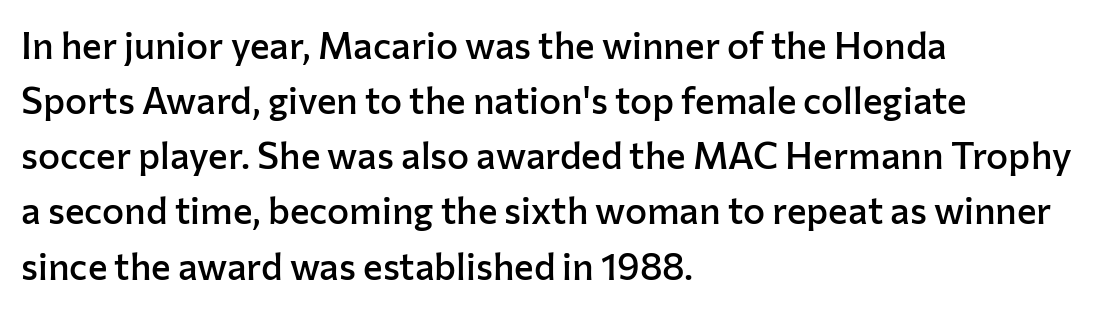
The image shows 37 px semibold sans-serif type, upright; set left-aligned, normal line spacing (1.49x), normal letter spacing, not underlined; low stroke contrast and a medium x-height.
